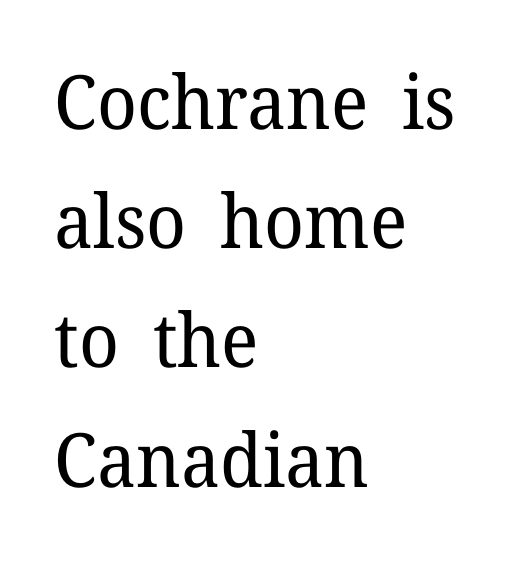
{"serif": "yes", "italic": "no", "bold": "no", "weight": "regular", "width": "normal", "stroke_contrast": "low", "x_height": "medium", "monospaced": "no", "underline": "no", "align": "left", "line_spacing": "normal", "line_spacing_ratio": 1.59, "letter_spacing": "normal", "letter_spacing_em": 0.0, "glyph_px": 75}
